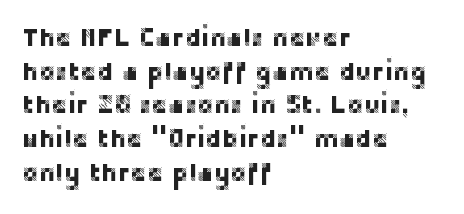
{"italic": "no", "underline": "no", "align": "left", "line_spacing": "normal", "line_spacing_ratio": 1.35, "letter_spacing": "normal", "letter_spacing_em": 0.0, "glyph_px": 25}
